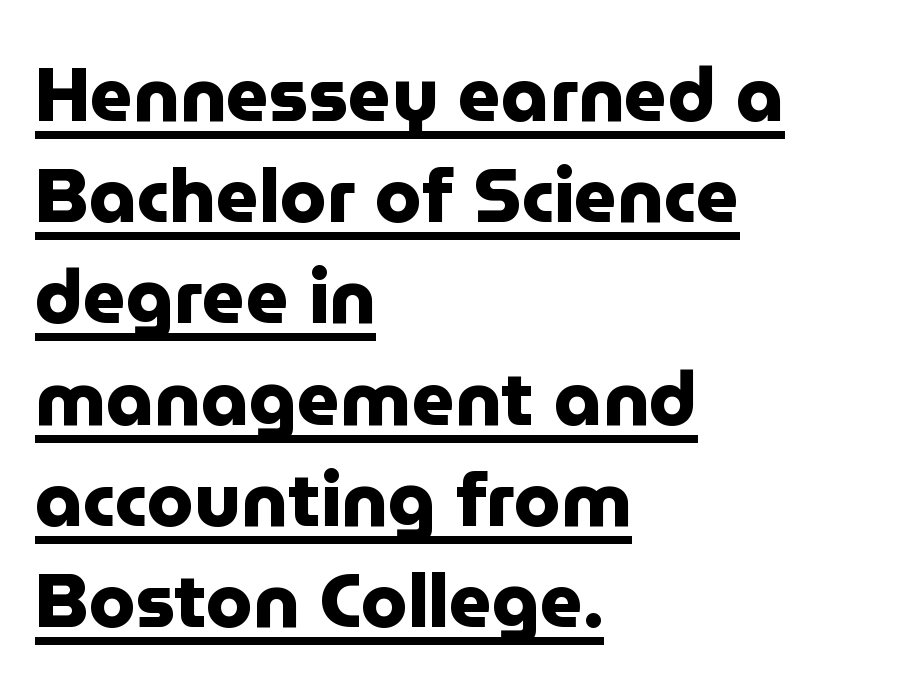
Q: Is the text bold? A: Yes.
Q: Is the text italic (slanted)? A: No, it is upright.
Q: Is the typeface a serif or a sans-serif typeface? A: Sans-serif.
Q: Is the text underlined? A: Yes.
Q: How is the paragraph aligned? A: Left-aligned.
Q: Is the spacing between letters normal or unusually wide? A: Normal.
Q: Is the spacing between lines tight, normal or loose? A: Normal.
Q: Width (condensed, normal, or wide)? A: Normal.
Q: Stroke contrast? A: Low.
Q: x-height? A: Medium.
Q: Monospaced? A: No.
